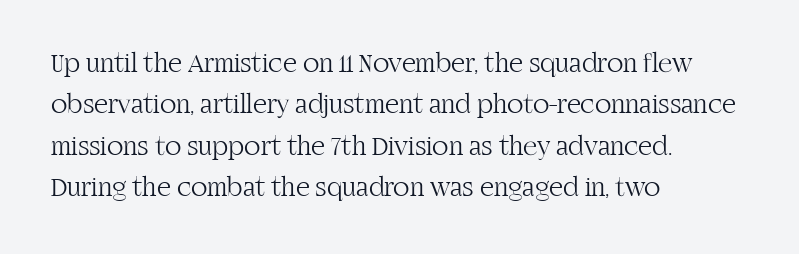
The image shows 27 px text type, upright; set left-aligned, normal line spacing (1.53x), normal letter spacing, not underlined.
